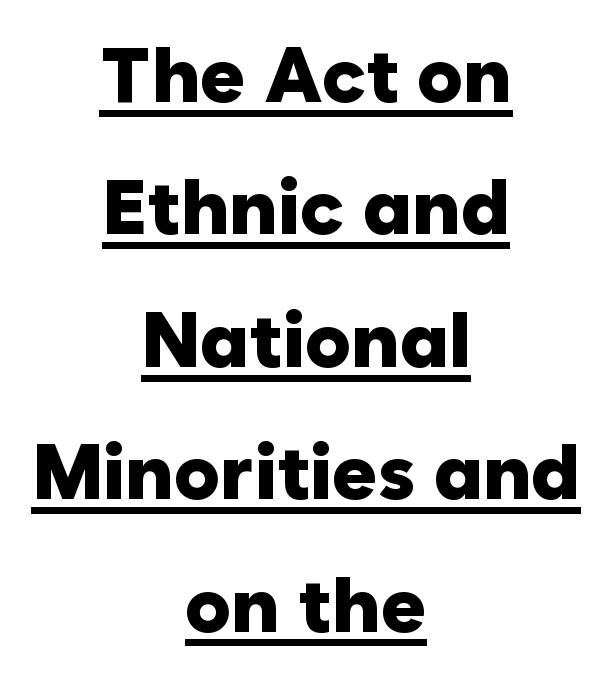
Q: Is the text bold? A: Yes.
Q: Is the text italic (slanted)? A: No, it is upright.
Q: Is the typeface a serif or a sans-serif typeface? A: Sans-serif.
Q: Is the text underlined? A: Yes.
Q: How is the paragraph aligned? A: Centered.
Q: Is the spacing between letters normal or unusually wide? A: Normal.
Q: Width (condensed, normal, or wide)? A: Normal.
Q: Stroke contrast? A: Low.
Q: x-height? A: Medium.
Q: Monospaced? A: No.
